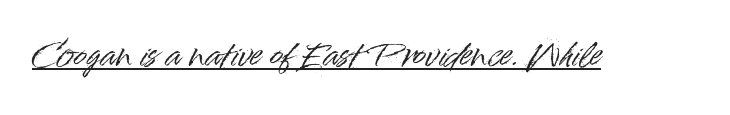
Q: Is the text italic (slanted)? A: Yes.
Q: Is the typeface a serif or a sans-serif typeface? A: Sans-serif.
Q: Is the text underlined? A: Yes.
Q: Is the spacing between letters normal or unusually wide? A: Normal.
Q: Width (condensed, normal, or wide)? A: Normal.
Q: Stroke contrast? A: High.
Q: x-height? A: Small.
Q: Monospaced? A: No.
